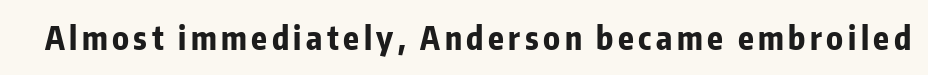
The image shows 32 px bold, condensed sans-serif type, upright; set not underlined; low stroke contrast and a medium x-height.
